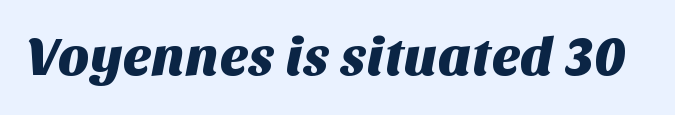
{"serif": "no", "width": "normal", "stroke_contrast": "medium", "x_height": "large", "monospaced": "no", "underline": "no", "letter_spacing": "normal", "letter_spacing_em": 0.0, "glyph_px": 54}
